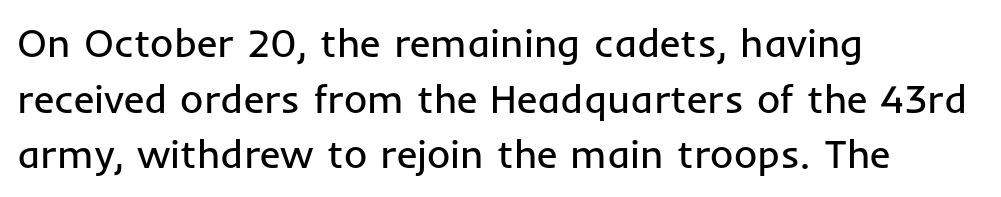
The image shows 40 px regular-weight sans-serif type, upright; set left-aligned, normal line spacing (1.39x), normal letter spacing, not underlined; low stroke contrast and a medium x-height.
